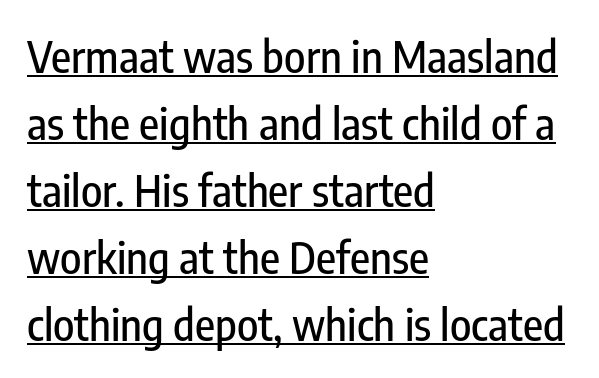
Is this a fixed-width face? No — the glyphs have proportional, varying widths. Posture: vertical. A sans-serif font was chosen for this passage. The ragged edge is on the right, which tells us the setting is flush left. The specimen includes a rule beneath the text block's lines.
